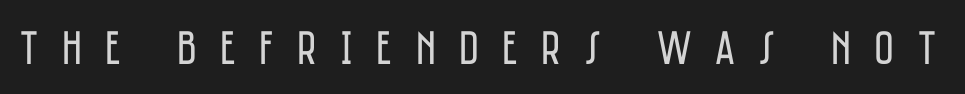
The image shows 48 px regular-weight, condensed sans-serif type, upright; set unusually wide letter spacing (+0.48 em), not underlined; low stroke contrast and a large x-height.
